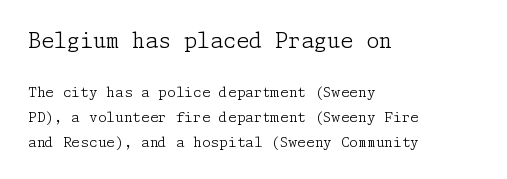
The image shows 21 px text type, upright; set left-aligned, line spacing 1.81x, normal letter spacing, not underlined; the first (top) block is 1.5x larger.
